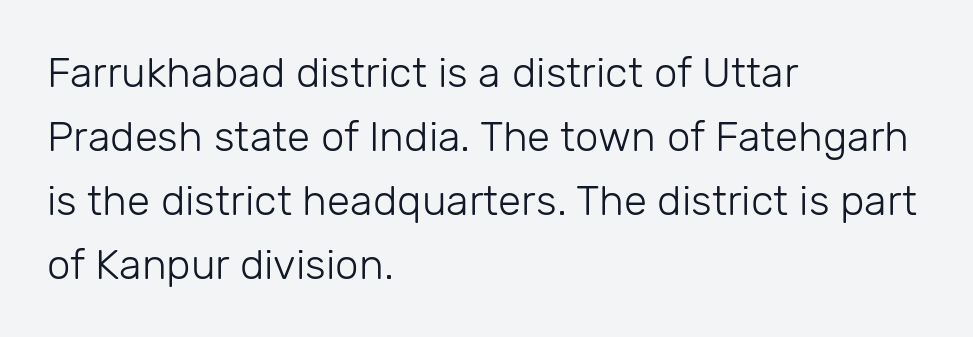
{"serif": "no", "italic": "no", "bold": "no", "weight": "light", "width": "normal", "stroke_contrast": "low", "x_height": "medium", "monospaced": "no", "underline": "no", "align": "left", "line_spacing": "normal", "line_spacing_ratio": 1.52, "letter_spacing": "normal", "letter_spacing_em": 0.0, "glyph_px": 42}
